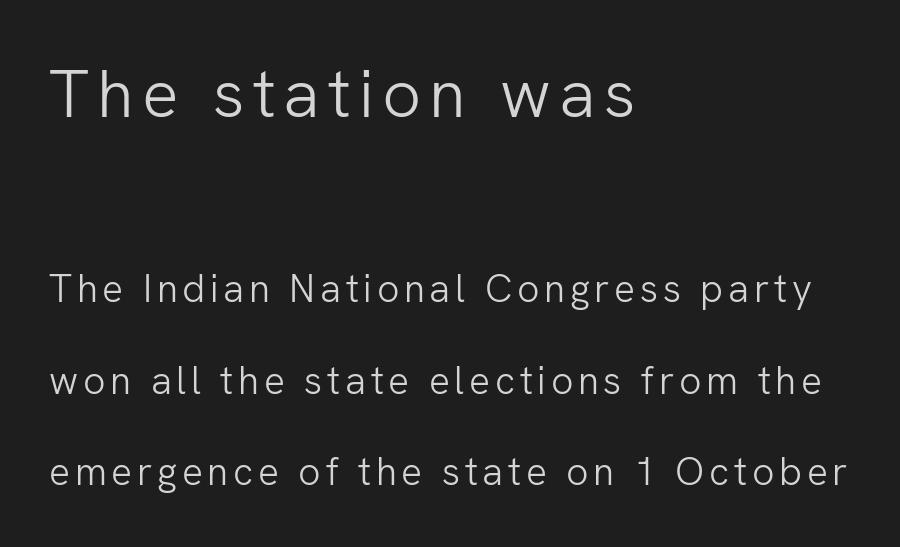
This rendering uses left alignment, leaving the right contour irregular. Spacing verdict: proportional, widths tailored to each character. Unlike a traditional serif, this face leaves its strokes unadorned. In terms of posture, this sample is upright. The designer gave the opening block more size than the closing block.
